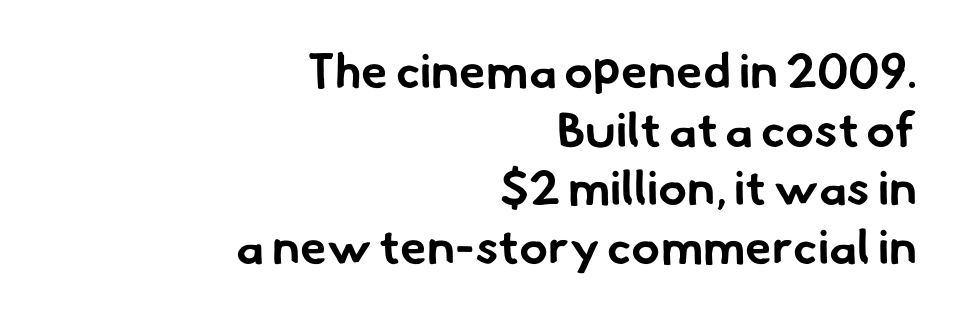
The image shows 48 px bold sans-serif type; set right-aligned, line spacing 1.22x, normal letter spacing, not underlined; low stroke contrast and a small x-height.
